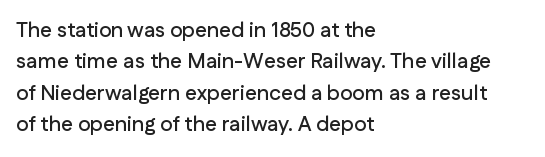
The image shows 21 px text type, upright; set left-aligned, normal line spacing (1.5x), normal letter spacing, not underlined.
